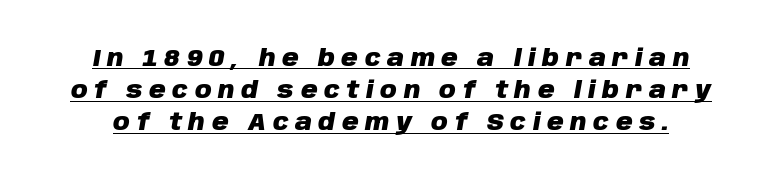
The image shows 23 px bold type, italic (leaning right); set normal line spacing (1.4x), unusually wide letter spacing (+0.29 em), underlined.
